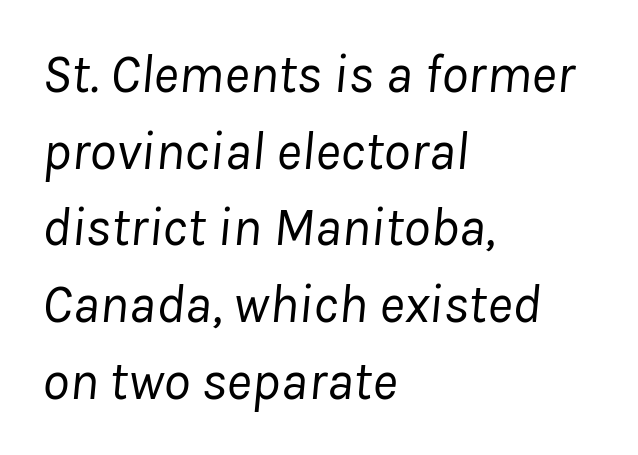
Bare-footed words on every line. Horizontally, the lines are justified to the leading edge only. The lines sit at an ordinary, default distance from one another. The axis of the letterforms is tilted away from vertical.
